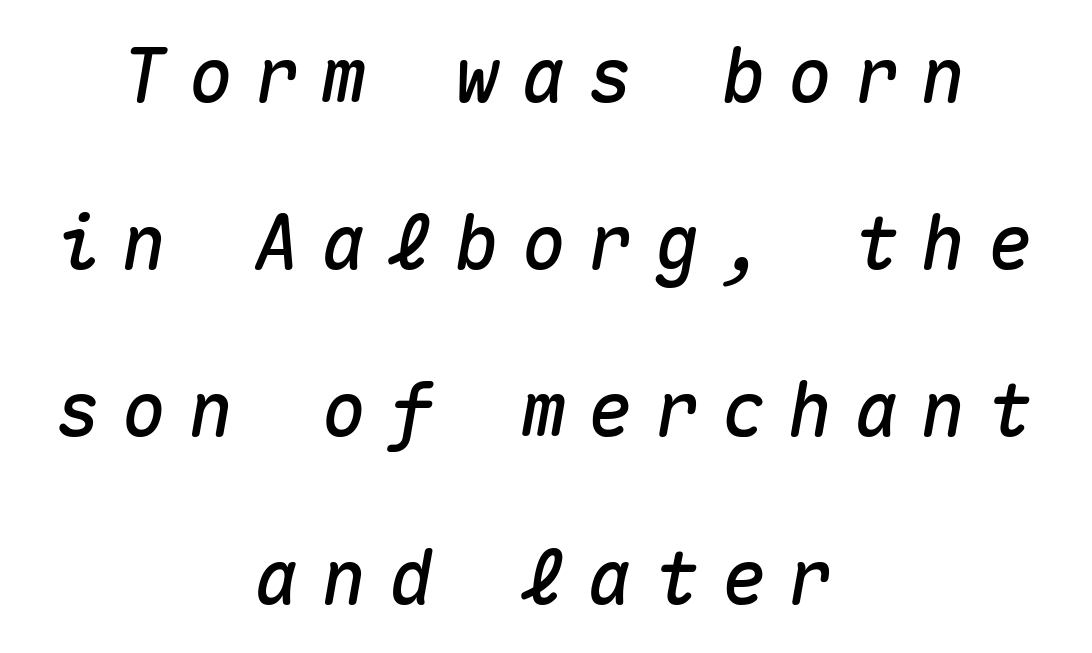
The line texture is sparse and dotted thanks to wide tracking. Italic? Definitely — the glyphs are oblique. Decoration check: the copy has no underline. Does the leading feel generous? Absolutely, it's lavish.
